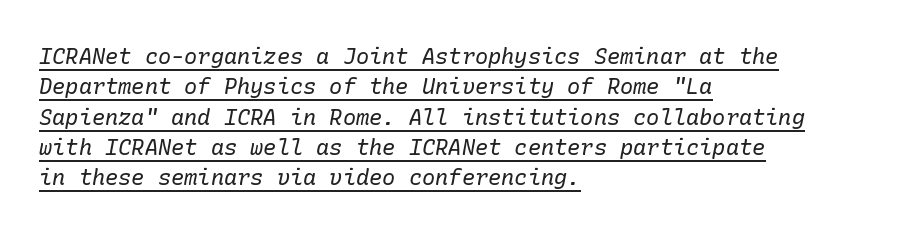
The image shows 22 px text type, italic (leaning right); set left-aligned, normal line spacing (1.38x), normal letter spacing, underlined.
